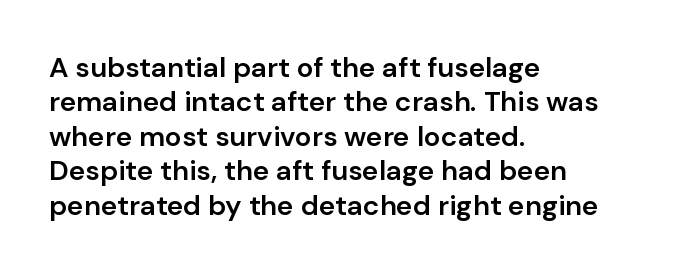
The image shows 28 px semibold sans-serif type, upright; set left-aligned, line spacing 1.23x, normal letter spacing, not underlined; low stroke contrast and a medium x-height.
